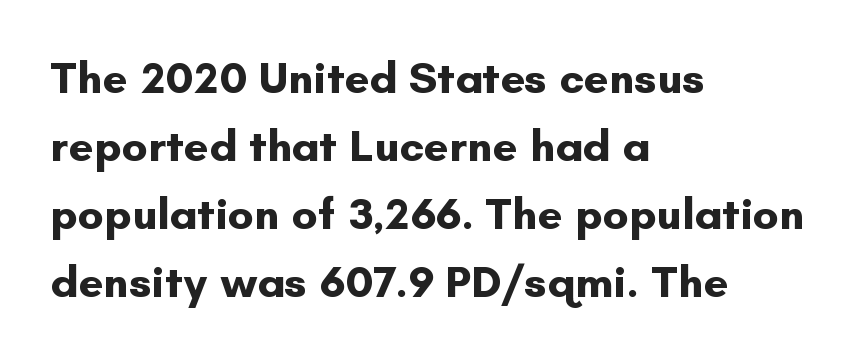
{"serif": "no", "italic": "no", "bold": "yes", "weight": "bold", "width": "normal", "stroke_contrast": "low", "x_height": "small", "monospaced": "no", "underline": "no", "align": "left", "line_spacing": "normal", "line_spacing_ratio": 1.51, "letter_spacing": "normal", "letter_spacing_em": 0.0, "glyph_px": 45}
